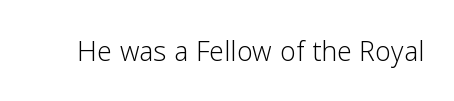
Q: Is the text bold? A: No.
Q: Is the text italic (slanted)? A: No, it is upright.
Q: Is the typeface a serif or a sans-serif typeface? A: Sans-serif.
Q: Is the text underlined? A: No.
Q: Is the spacing between letters normal or unusually wide? A: Normal.
Q: Width (condensed, normal, or wide)? A: Normal.
Q: Stroke contrast? A: Low.
Q: x-height? A: Medium.
Q: Monospaced? A: No.
